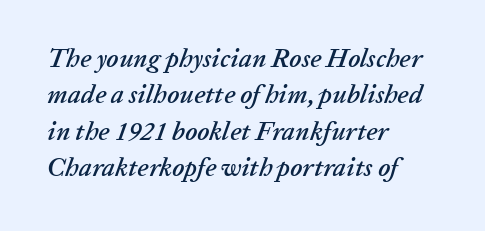
The image shows 26 px text type, italic (leaning right); set left-aligned, normal line spacing (1.4x), normal letter spacing, not underlined.
